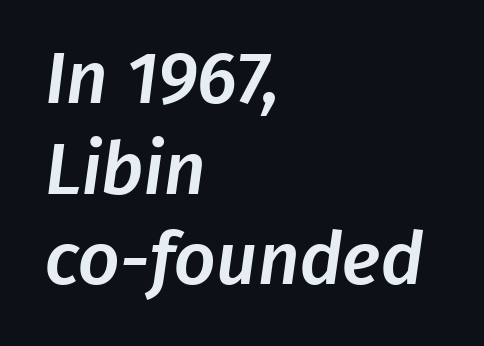
The image shows 73 px sans-serif type; set left-aligned, line spacing 1.24x, normal letter spacing, not underlined; low stroke contrast and a medium x-height.
